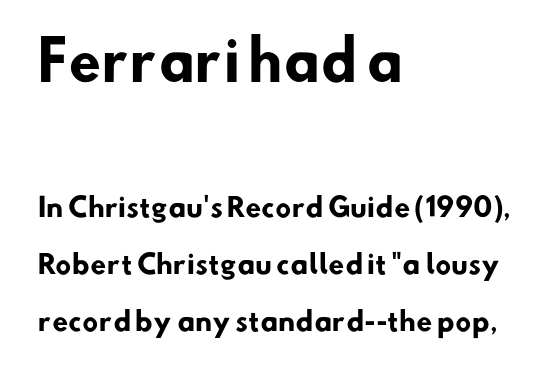
The image shows 53 px heavy sans-serif type; set left-aligned, loose line spacing (2.19x), normal letter spacing, not underlined; the first (top) block is 2.04x larger; low stroke contrast and a small x-height.
